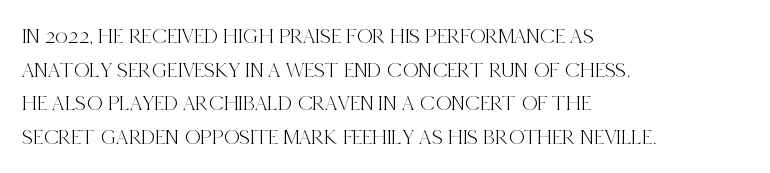
One glance says typical: line gaps are just what's usual. The letters stand upright; this is a roman face. The gap between lines stays unmarked. These lines keep a tight, regular rhythm from letter to letter. Casual observation: everything's shoved over to the left.
